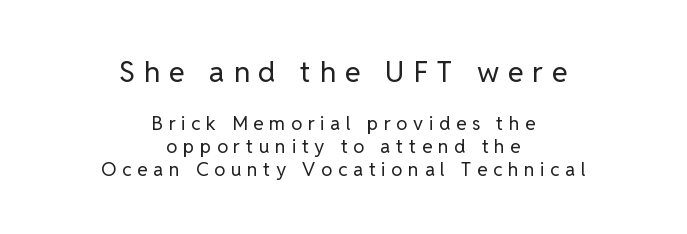
{"serif": "no", "italic": "no", "bold": "no", "weight": "regular", "width": "normal", "stroke_contrast": "low", "x_height": "medium", "monospaced": "no", "underline": "no", "align": "center", "line_spacing_ratio": 1.2, "letter_spacing": "wide", "letter_spacing_em": 0.3, "larger_block": "first", "size_ratio": 1.53, "glyph_px": 29}
